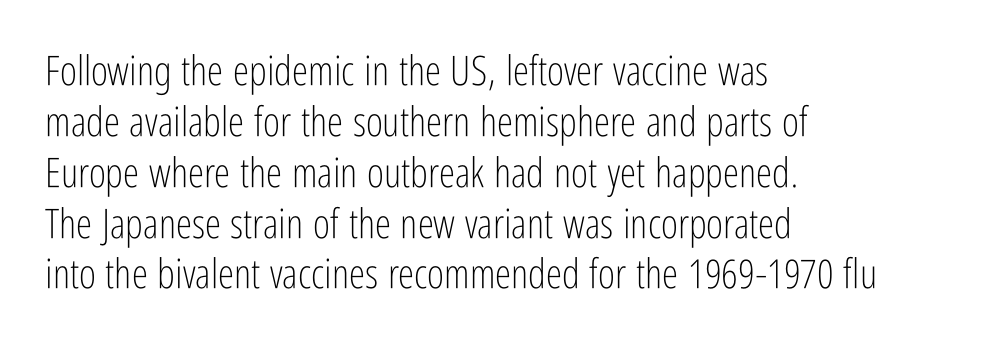
Q: Is the text bold? A: No.
Q: Is the text italic (slanted)? A: No, it is upright.
Q: Is the typeface a serif or a sans-serif typeface? A: Sans-serif.
Q: Is the text underlined? A: No.
Q: How is the paragraph aligned? A: Left-aligned.
Q: Is the spacing between letters normal or unusually wide? A: Normal.
Q: Width (condensed, normal, or wide)? A: Condensed.
Q: Stroke contrast? A: Low.
Q: x-height? A: Medium.
Q: Monospaced? A: No.
